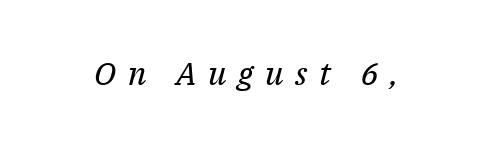
The image shows 32 px regular-weight serif type, italic (leaning right); set unusually wide letter spacing (+0.36 em), not underlined; medium stroke contrast and a medium x-height.
